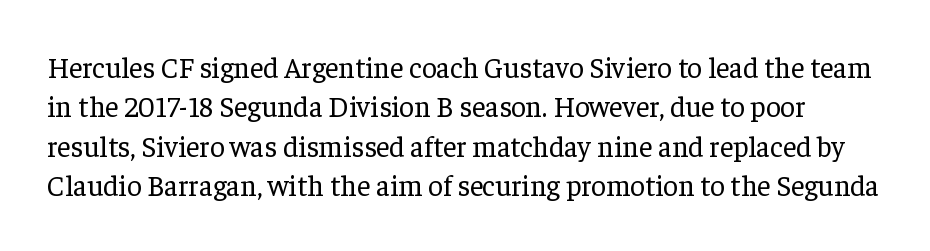
Font category for this specimen: serif. The rows are spaced the way most documents space them. Stroke thickness stays within the range of a standard reading face or lighter. This rendering leaves character spacing at its baseline value. Descenders hang freely into open space. A typesetter would call this proportional, since set widths differ per character.
